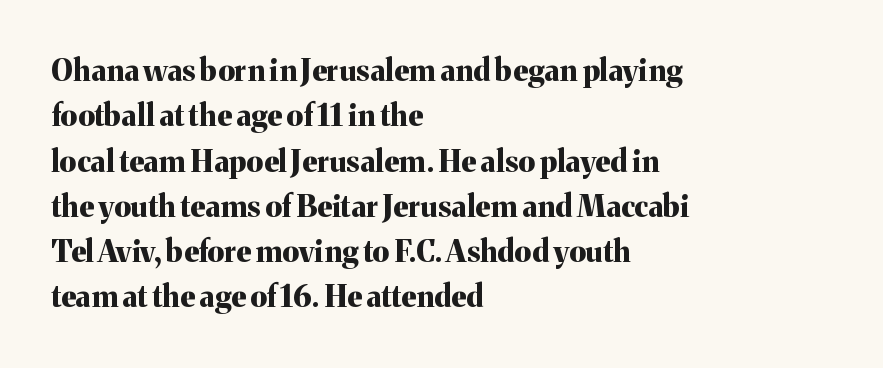
{"serif": "yes", "italic": "no", "bold": "yes", "weight": "bold", "width": "normal", "stroke_contrast": "medium", "x_height": "medium", "monospaced": "no", "underline": "no", "align": "left", "line_spacing": "normal", "line_spacing_ratio": 1.51, "letter_spacing": "normal", "letter_spacing_em": 0.0, "glyph_px": 30}
